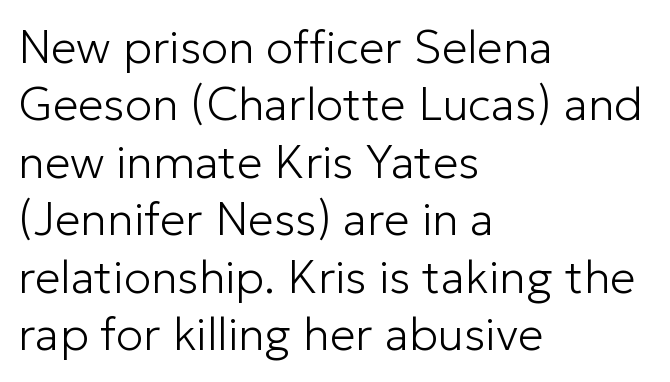
Nope, no serifs anywhere on these letters. The vertical gap from one line to the next is medium. Anything drawn beneath the words? Only blank space. The letters advance in unequal steps, a hallmark of proportional type. Caption: multi-line text, flush left, ragged right. Italic: no, the glyphs are upright roman.
